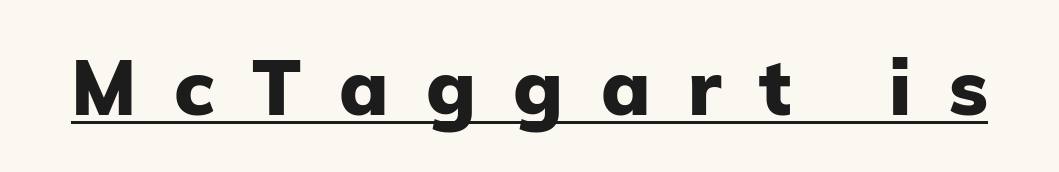
The image shows 77 px heavy sans-serif type, upright; set unusually wide letter spacing (+0.49 em), underlined; low stroke contrast and a medium x-height.
